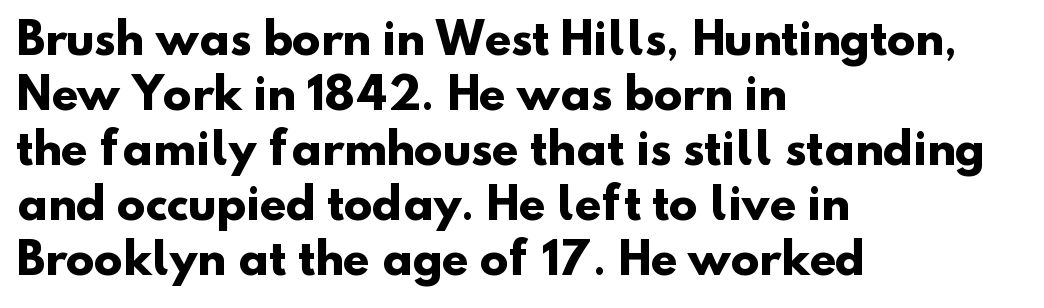
{"serif": "no", "bold": "yes", "weight": "heavy", "width": "normal", "stroke_contrast": "low", "x_height": "small", "monospaced": "no", "underline": "no", "align": "left", "line_spacing": "normal", "line_spacing_ratio": 1.28, "letter_spacing": "normal", "letter_spacing_em": 0.0, "glyph_px": 43}
